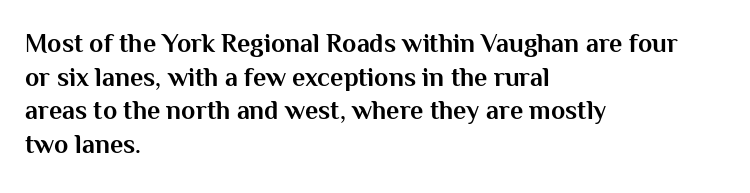
Regarding leading, the lines here are spaced in the standard way. Nothing unusual about the tracking: characters are spaced as the font intends. Clear beneath every line of the passage. The compositor pushed each line to the left boundary. Ascenders rise straight up at ninety degrees. The font is running at its bold setting.
